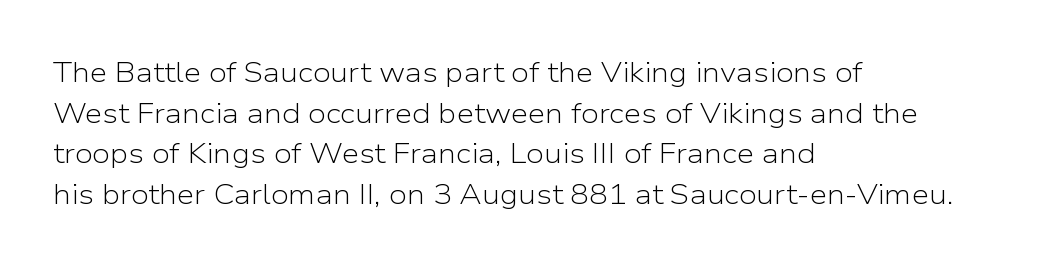
The image shows 28 px light sans-serif type, upright; set left-aligned, normal line spacing (1.45x), normal letter spacing, not underlined; low stroke contrast and a medium x-height.
